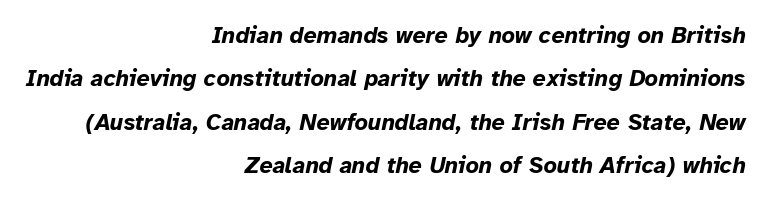
Where is the straight margin? On the right. The font is running at its bold setting. Every character sits at an angle, as italics do. Letters rest on an invisible, unmarked baseline. Here the glyphs are tracked normally, forming tight word shapes.
